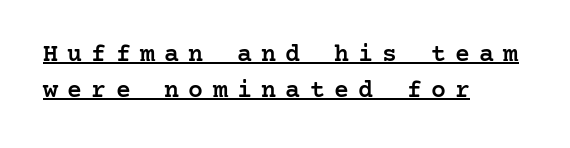
Short and long lines alike share a common starting point at left. The vertical gap from one line to the next is medium. How heavy is the stroke? Medium-heavy — a semibold, shy of bold. Italic? Not at all — the glyphs are vertical.
